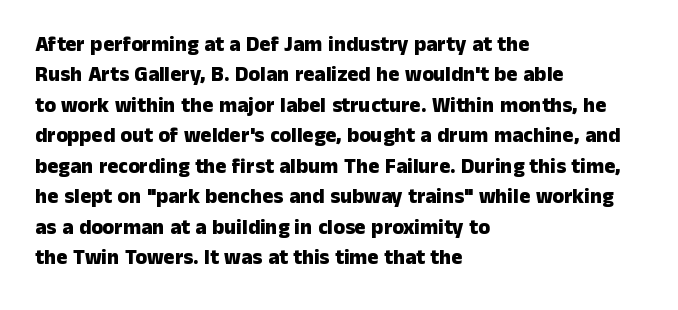
The image shows 21 px bold type, upright; set left-aligned, normal line spacing (1.45x), normal letter spacing, not underlined.
